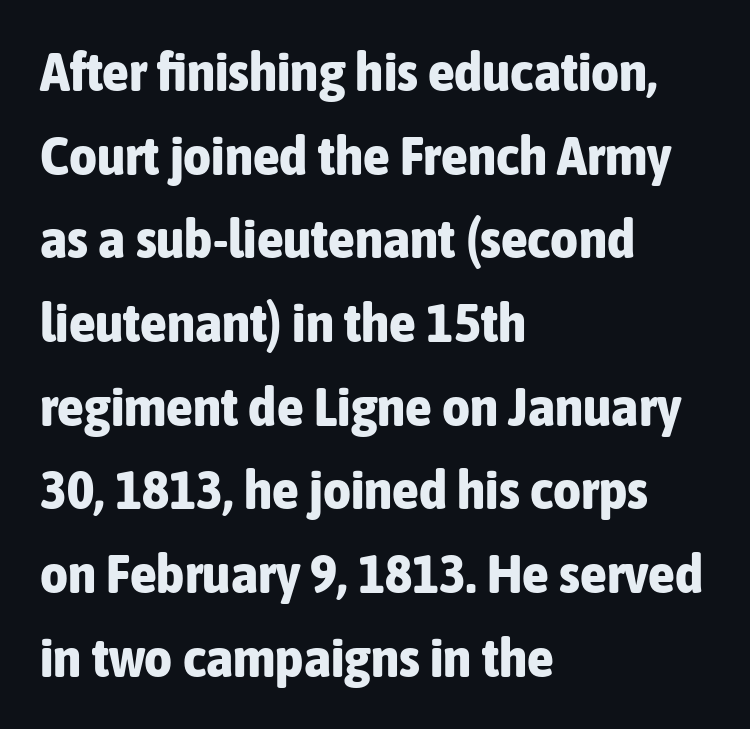
The specimen reads as upright at a glance. Are there feet on the stems? There aren't — it's a sans. The passage is arranged the way most books set body copy — flush left. Rule under the text: the space is simply empty. A typesetter would call this proportional, since set widths differ per character.
